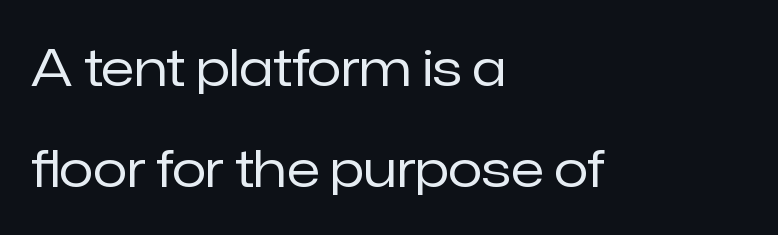
Rows of type keep a wide berth in the vertical direction. The face looks like a standard text weight, possibly lighter. The passage shown is typeset with a sans-serif family. Letters rest on an invisible, unmarked baseline. Nothing unusual about the tracking: characters are spaced as the font intends.
